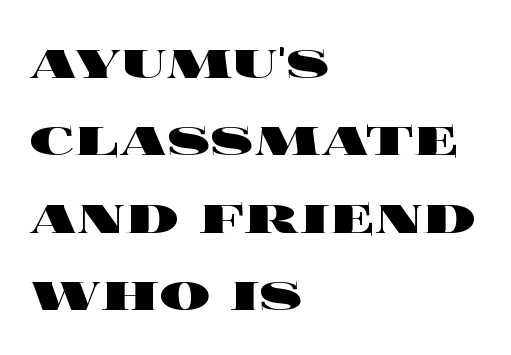
The image shows 63 px heavy, wide type, upright; set left-aligned, line spacing 1.23x, normal letter spacing, not underlined; a large x-height.
